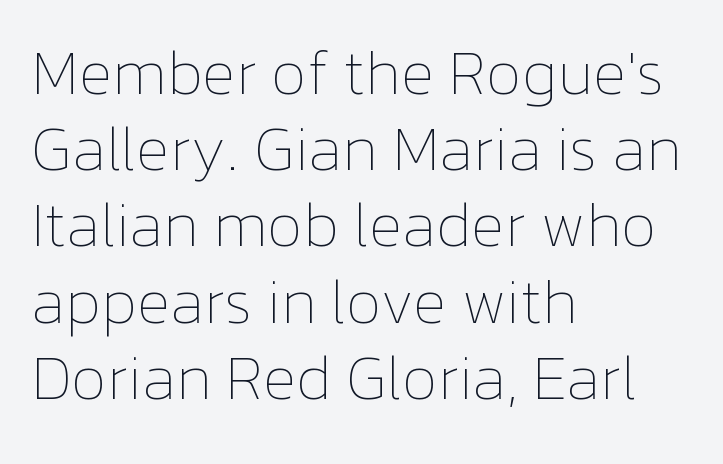
Q: Is the text bold? A: No.
Q: Is the text italic (slanted)? A: No, it is upright.
Q: Is the text underlined? A: No.
Q: How is the paragraph aligned? A: Left-aligned.
Q: Is the spacing between letters normal or unusually wide? A: Normal.
Q: Width (condensed, normal, or wide)? A: Normal.
Q: Stroke contrast? A: Low.
Q: x-height? A: Medium.
Q: Monospaced? A: No.
